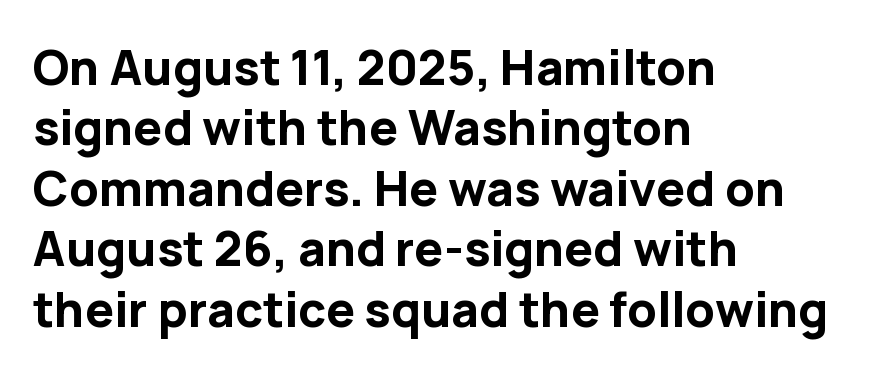
{"serif": "no", "italic": "no", "bold": "yes", "weight": "bold", "width": "normal", "stroke_contrast": "low", "x_height": "medium", "monospaced": "no", "underline": "no", "align": "left", "line_spacing": "normal", "line_spacing_ratio": 1.26, "letter_spacing": "normal", "letter_spacing_em": 0.0, "glyph_px": 48}
